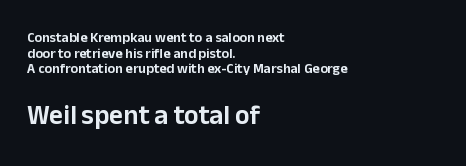
Q: Is the text italic (slanted)? A: No, it is upright.
Q: Is the text underlined? A: No.
Q: How is the paragraph aligned? A: Left-aligned.
Q: Is the spacing between letters normal or unusually wide? A: Normal.
Q: Is the spacing between lines tight, normal or loose? A: Tight.
Q: Which block of text is set in a larger size, the first (top) or the second (bottom)? A: The second (bottom) one.
